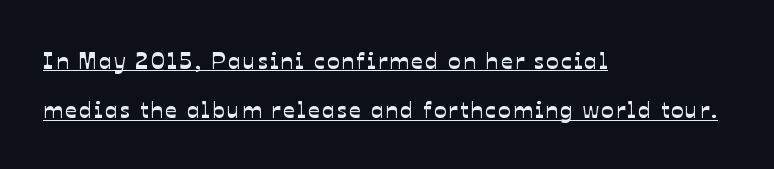
{"underline": "yes", "align": "left", "line_spacing": "loose", "line_spacing_ratio": 2.15, "glyph_px": 23}
